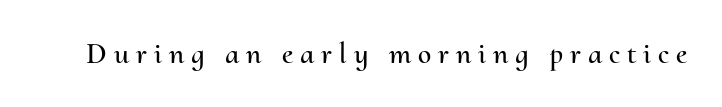
Glance below the letters and you will spot only blank space. You can tell it's not italic because the verticals are truly vertical. These lines are rendered in a variable-pitch font. The gaps between neighbouring characters are conspicuously large.
